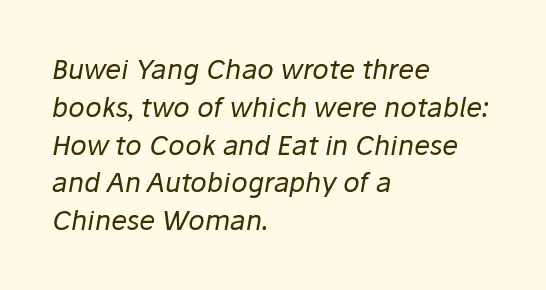
Q: Is the text bold? A: No.
Q: Is the text italic (slanted)? A: Yes, it leans right by about 10 degrees.
Q: Is the text underlined? A: No.
Q: How is the paragraph aligned? A: Left-aligned.
Q: Is the spacing between letters normal or unusually wide? A: Normal.
Q: Is the spacing between lines tight, normal or loose? A: Normal.
